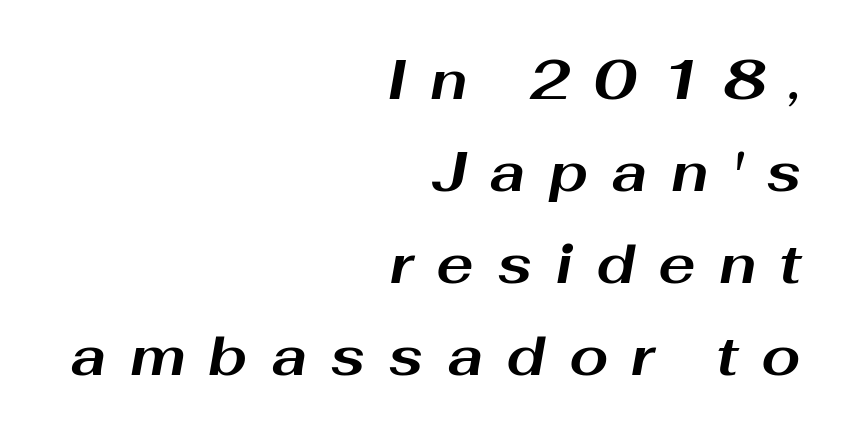
The image shows 56 px bold, wide type, italic (leaning right); set right-aligned, normal line spacing (1.64x), unusually wide letter spacing (+0.41 em), not underlined; medium stroke contrast and a medium x-height.
